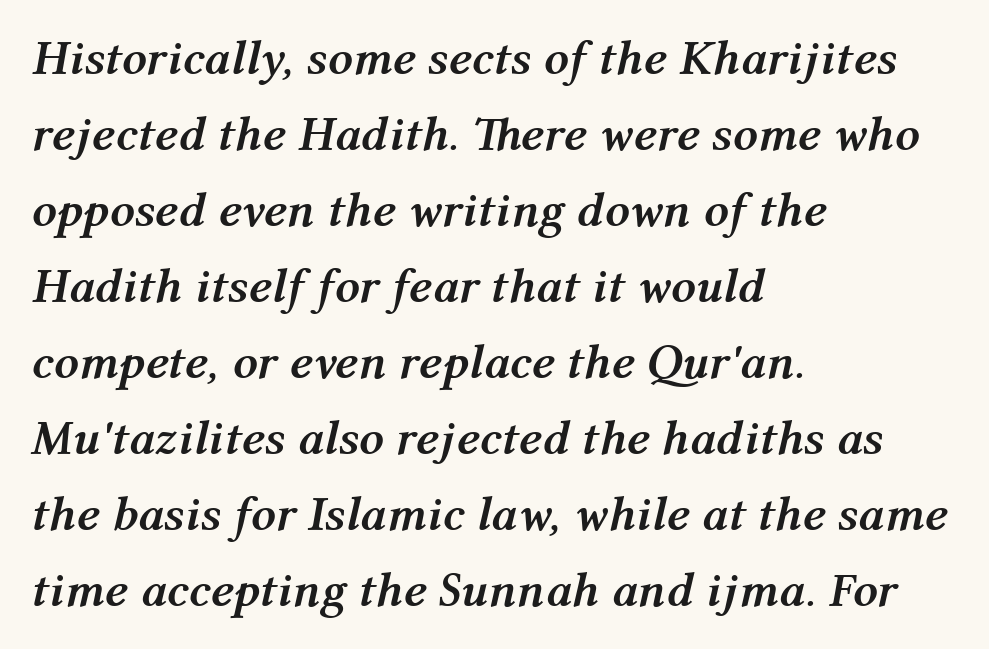
The image shows 49 px semibold type, italic (leaning right); set left-aligned, normal line spacing (1.55x), normal letter spacing, not underlined; medium stroke contrast and a medium x-height.
